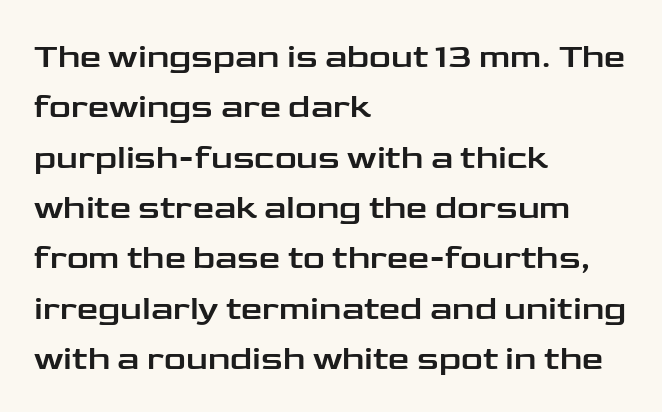
The image shows 34 px wide sans-serif type, upright; set left-aligned, normal line spacing (1.48x), normal letter spacing, not underlined; low stroke contrast and a medium x-height.
